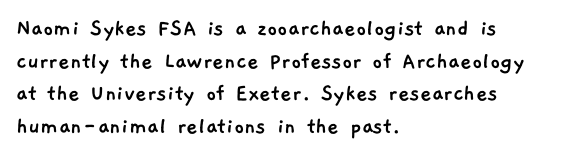
Letters rest on an invisible, unmarked baseline. How would I describe the line gaps? Plain and ordinary. The setting favours the left margin, as ordinary paragraphs usually do. Tracking value appears to be zero — textbook default spacing.
